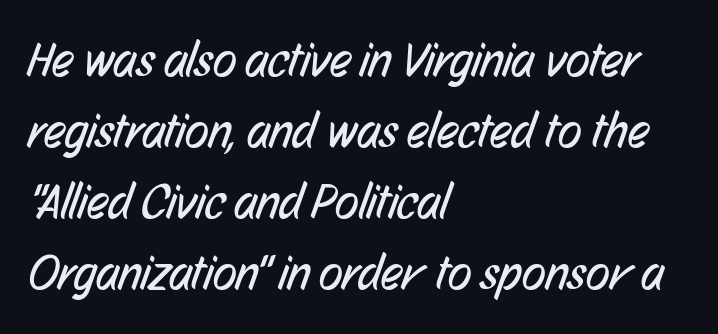
Q: Is the text bold? A: No.
Q: Is the typeface a serif or a sans-serif typeface? A: Sans-serif.
Q: Is the text underlined? A: No.
Q: How is the paragraph aligned? A: Left-aligned.
Q: Is the spacing between letters normal or unusually wide? A: Normal.
Q: Is the spacing between lines tight, normal or loose? A: Normal.
Q: Width (condensed, normal, or wide)? A: Condensed.
Q: Stroke contrast? A: Low.
Q: x-height? A: Medium.
Q: Monospaced? A: No.
